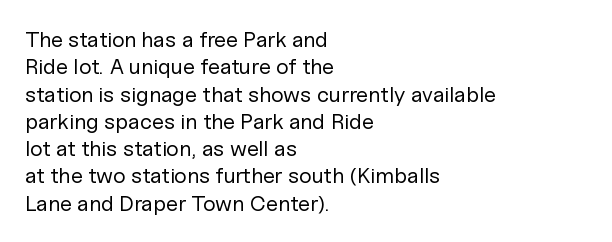
The image shows 22 px text type, upright; set left-aligned, line spacing 1.24x, normal letter spacing, not underlined.
